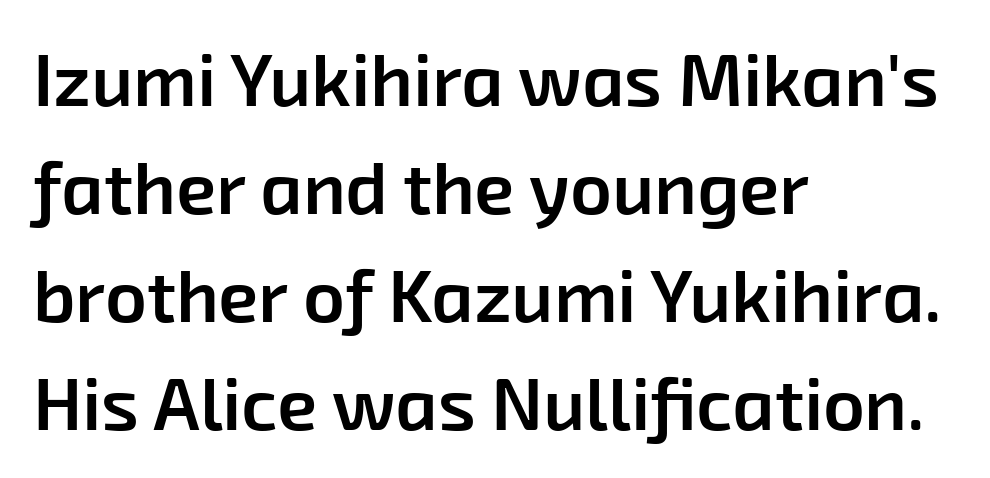
The image shows 73 px semibold sans-serif type; set left-aligned, normal line spacing (1.48x), normal letter spacing, not underlined; low stroke contrast and a medium x-height.
